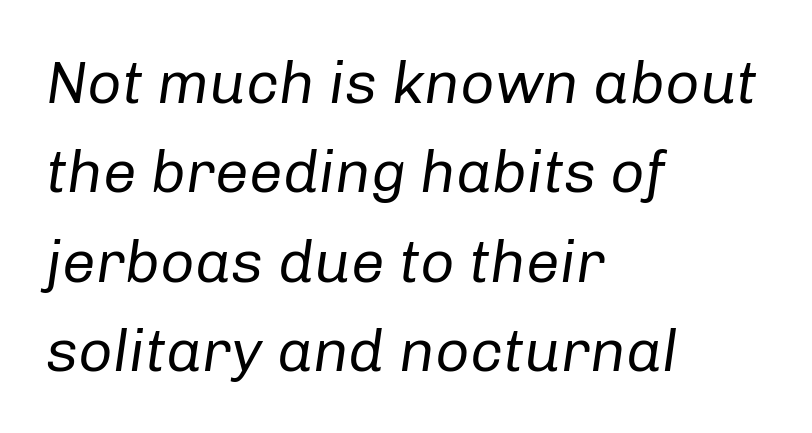
{"italic": "yes", "lean": "right", "slant_degrees": 8, "bold": "no", "weight": "regular", "width": "normal", "stroke_contrast": "low", "x_height": "medium", "monospaced": "no", "underline": "no", "align": "left", "line_spacing": "normal", "line_spacing_ratio": 1.49, "letter_spacing": "normal", "letter_spacing_em": 0.0, "glyph_px": 60}
